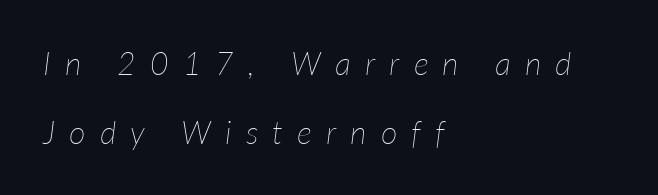
{"italic": "yes", "lean": "right", "slant_degrees": 7, "bold": "no", "weight": "thin", "width": "normal", "stroke_contrast": "low", "x_height": "medium", "monospaced": "no", "underline": "no", "align": "left", "line_spacing": "loose", "line_spacing_ratio": 2.17, "letter_spacing": "wide", "letter_spacing_em": 0.44, "glyph_px": 32}
